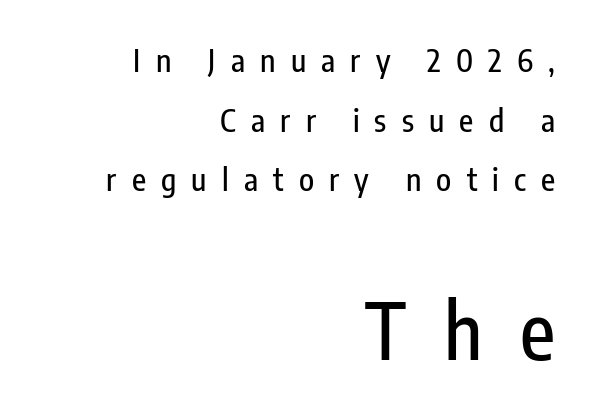
{"serif": "no", "italic": "no", "width": "condensed", "stroke_contrast": "low", "x_height": "medium", "monospaced": "no", "underline": "no", "align": "right", "line_spacing": "loose", "line_spacing_ratio": 1.92, "letter_spacing": "wide", "letter_spacing_em": 0.49, "larger_block": "second", "size_ratio": 2.48, "glyph_px": 77}
